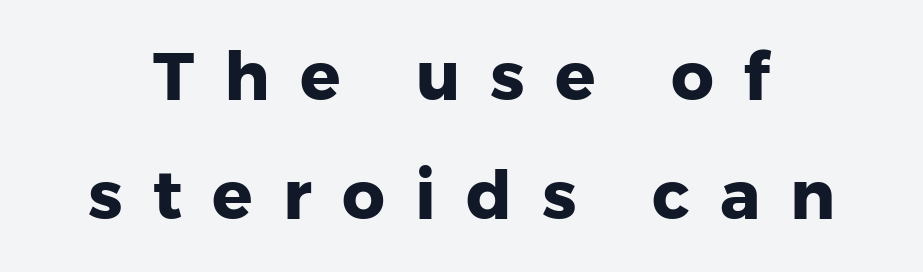
Every character sits straight up, as roman type does. Clear beneath every line of the passage. Nothing sits at the stroke ends, so this counts as sans-serif. The letters advance in unequal steps, a hallmark of proportional type. Compared with typical body copy, the letter spacing here is much looser.
